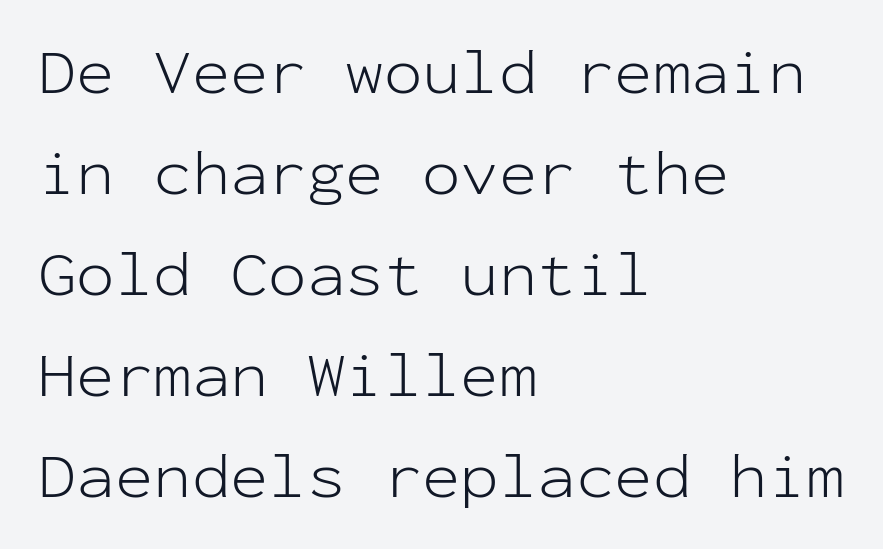
The image shows 64 px light sans-serif type, upright, monospaced; set left-aligned, normal line spacing (1.58x), normal letter spacing, not underlined; low stroke contrast and a medium x-height.
